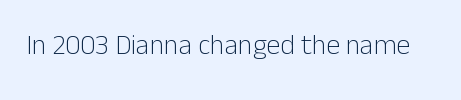
The image shows 28 px light sans-serif type, upright; set normal letter spacing, not underlined; low stroke contrast and a medium x-height.
